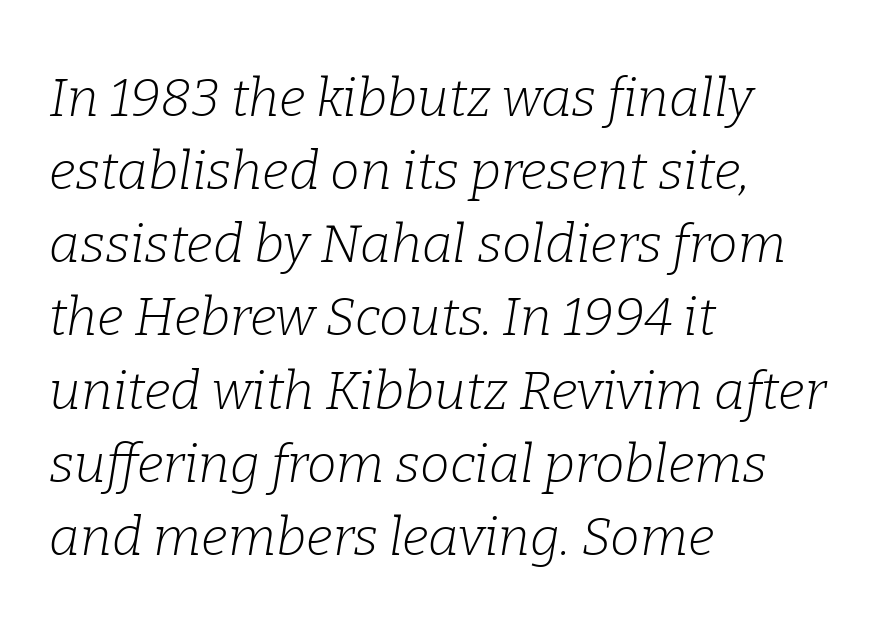
The image shows 53 px light serif type, italic (leaning right); set left-aligned, normal line spacing (1.38x), normal letter spacing, not underlined; low stroke contrast and a medium x-height.
